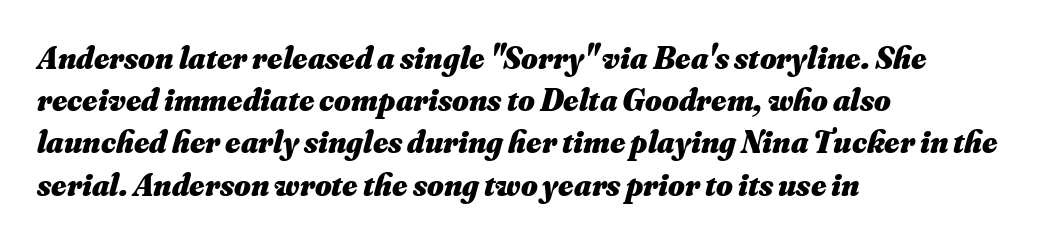
The image shows 32 px heavy type, italic (leaning right); set left-aligned, normal line spacing (1.32x), normal letter spacing, not underlined; medium stroke contrast and a small x-height.
